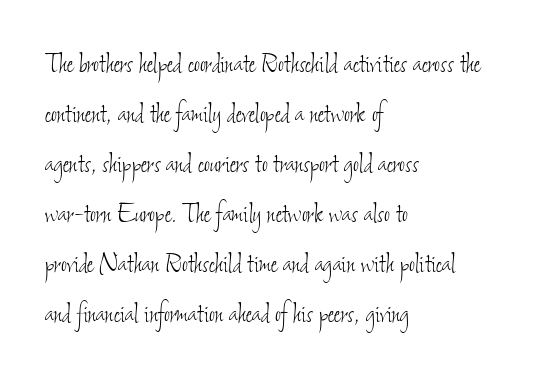
Each row of text sits above clean, open space. Notice how the passage keeps a crisp vertical edge on the left only. The strokes are not fattened; the text isn't bold. Do the characters align in a grid? No, the font is proportional. Nobody touched the tracking dial on this one.
